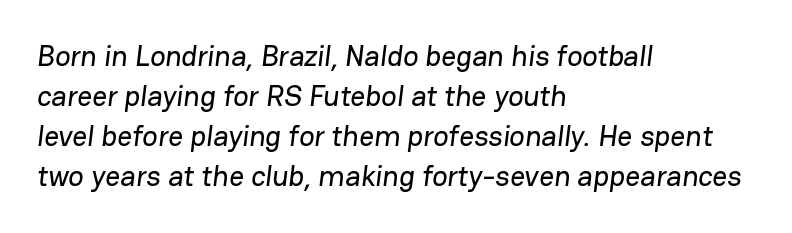
Q: Is the typeface a serif or a sans-serif typeface? A: Sans-serif.
Q: Is the text underlined? A: No.
Q: How is the paragraph aligned? A: Left-aligned.
Q: Is the spacing between letters normal or unusually wide? A: Normal.
Q: Is the spacing between lines tight, normal or loose? A: Normal.
Q: Width (condensed, normal, or wide)? A: Normal.
Q: Stroke contrast? A: Low.
Q: x-height? A: Medium.
Q: Monospaced? A: No.
